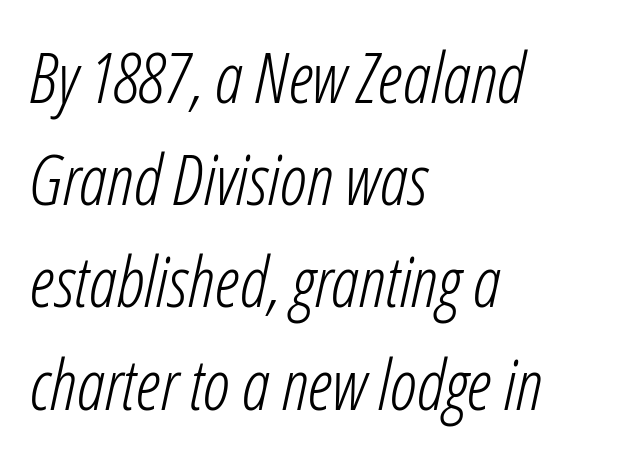
Each word holds together tightly as a unit, with standard inter-letter gaps. Any mark beneath the type? The region is blank. Here the designer chose a conventional face with non-uniform glyph widths. Caption: face not bold, strokes unweighted. Observe the lean: these are italic letterforms.
